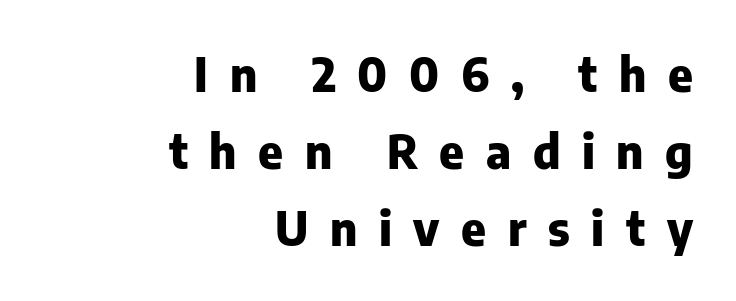
Is this a sans? Yes — the strokes have no serifs. Descender tails drop into unmarked territory. The leading is moderate, giving the passage an even texture. Plenty of ink on the page — the face is bold.
